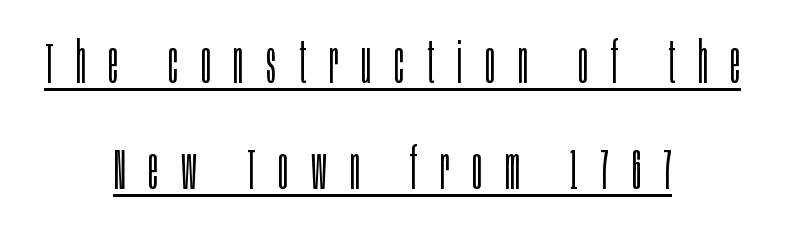
Does a line run under the words? Yes, clearly. Stroke mass is kept to a normal reading level or below. Note: no serifs on the glyphs. The letters advance in unequal steps, a hallmark of proportional type.
